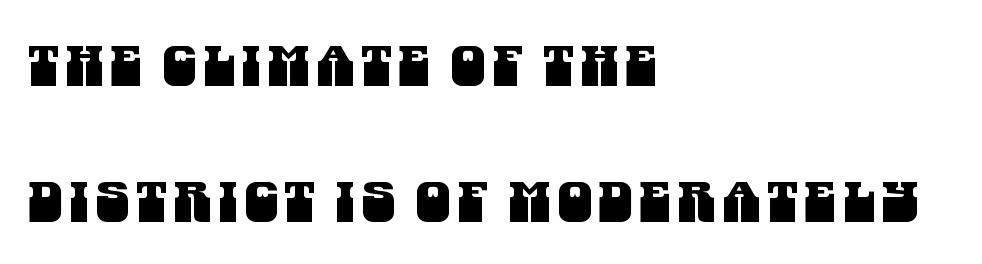
{"serif": "no", "width": "condensed", "stroke_contrast": "medium", "x_height": "large", "monospaced": "no", "underline": "no", "align": "left", "line_spacing": "loose", "line_spacing_ratio": 2.47, "glyph_px": 55}
